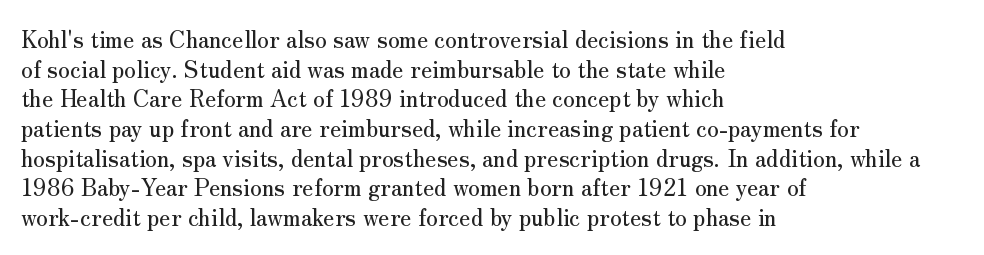
The image shows 23 px text type, upright; set left-aligned, normal line spacing (1.29x), normal letter spacing, not underlined.
